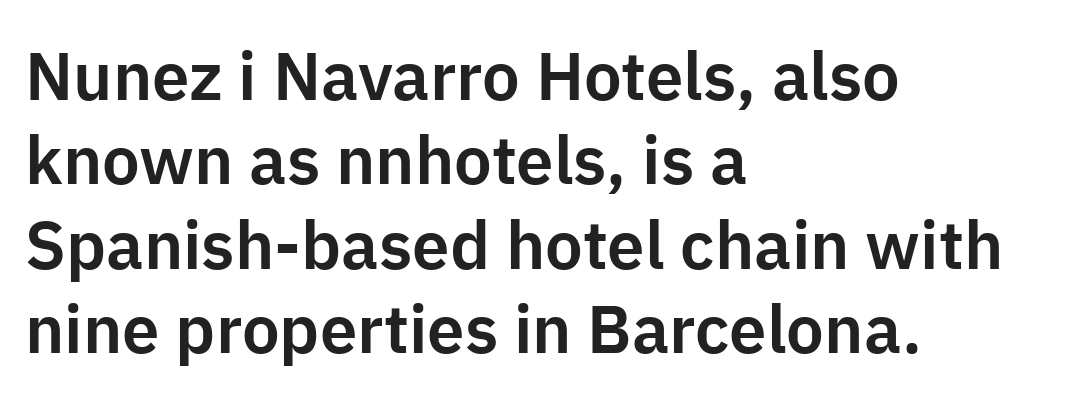
The axis of the letterforms is exactly vertical. The paragraph has a hard left edge and a soft right edge. Character widths vary here, with narrow letters taking less room than wide ones. The type is set solid horizontally, with unmodified tracking. The face used here is a sans, in the tradition of grotesques and geometrics.
